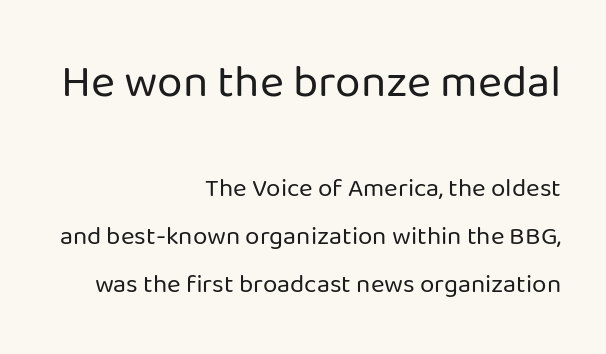
{"serif": "no", "italic": "no", "bold": "no", "weight": "regular", "width": "normal", "stroke_contrast": "low", "x_height": "medium", "monospaced": "no", "underline": "no", "align": "right", "line_spacing_ratio": 1.85, "letter_spacing": "normal", "letter_spacing_em": 0.0, "larger_block": "first", "size_ratio": 1.77, "glyph_px": 46}
